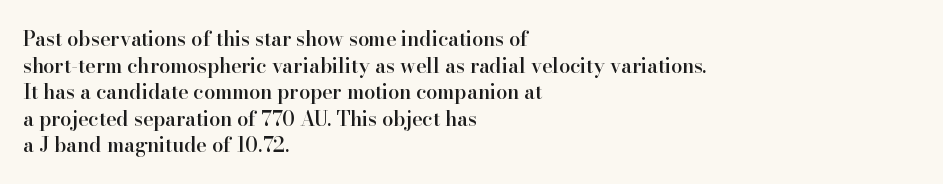
Q: Is the text bold? A: Semi-bold.
Q: Is the text italic (slanted)? A: No, it is upright.
Q: Is the text underlined? A: No.
Q: How is the paragraph aligned? A: Left-aligned.
Q: Is the spacing between letters normal or unusually wide? A: Normal.
Q: Is the spacing between lines tight, normal or loose? A: Normal.
